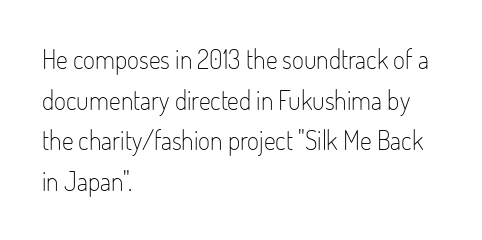
The image shows 26 px text type, upright; set left-aligned, normal line spacing (1.56x), normal letter spacing, not underlined.
